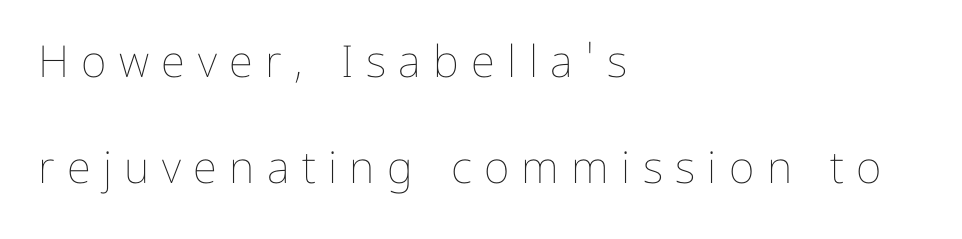
Q: Is the text bold? A: No.
Q: Is the text italic (slanted)? A: No, it is upright.
Q: Is the text underlined? A: No.
Q: How is the paragraph aligned? A: Left-aligned.
Q: Is the spacing between letters normal or unusually wide? A: Unusually wide.
Q: Is the spacing between lines tight, normal or loose? A: Loose.
Q: Width (condensed, normal, or wide)? A: Normal.
Q: Stroke contrast? A: Low.
Q: x-height? A: Medium.
Q: Monospaced? A: No.
